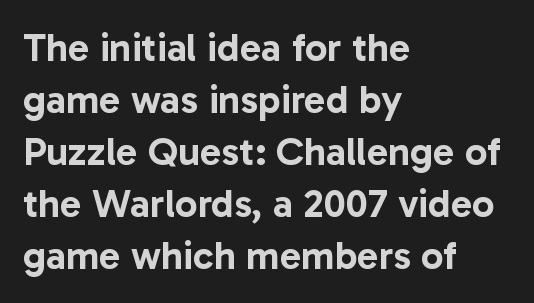
Q: Is the text italic (slanted)? A: No, it is upright.
Q: Is the typeface a serif or a sans-serif typeface? A: Sans-serif.
Q: Is the text underlined? A: No.
Q: How is the paragraph aligned? A: Left-aligned.
Q: Is the spacing between letters normal or unusually wide? A: Normal.
Q: Is the spacing between lines tight, normal or loose? A: Normal.
Q: Width (condensed, normal, or wide)? A: Normal.
Q: Stroke contrast? A: Low.
Q: x-height? A: Medium.
Q: Monospaced? A: No.
